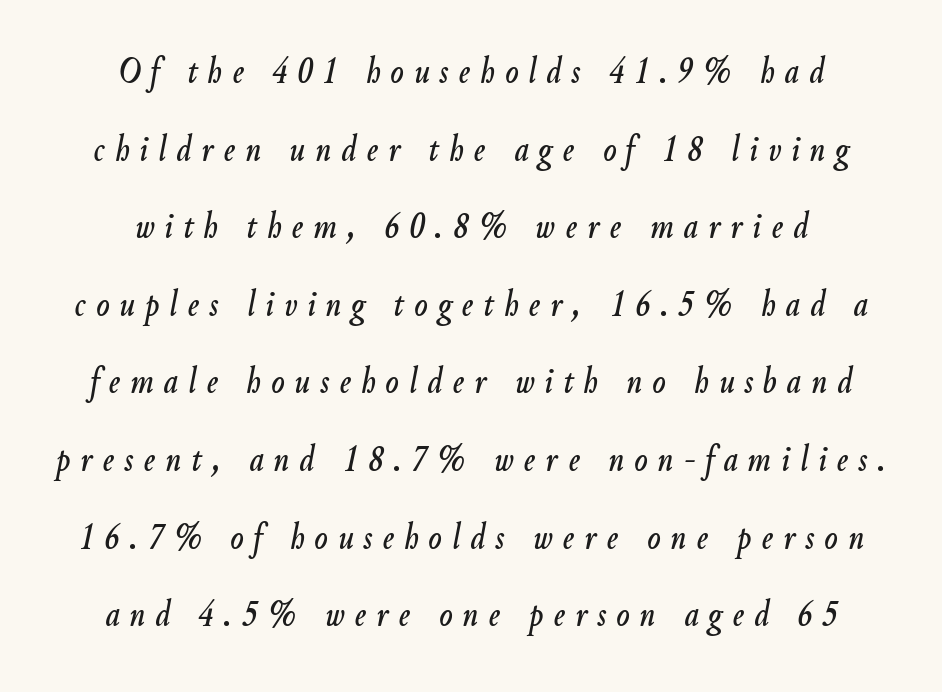
You can tell it's italic because the verticals aren't actually vertical. The passage is arranged like a title page — every line centered. The rendering uses natural spacing where letterforms have individual widths. Quick note: underline off.
